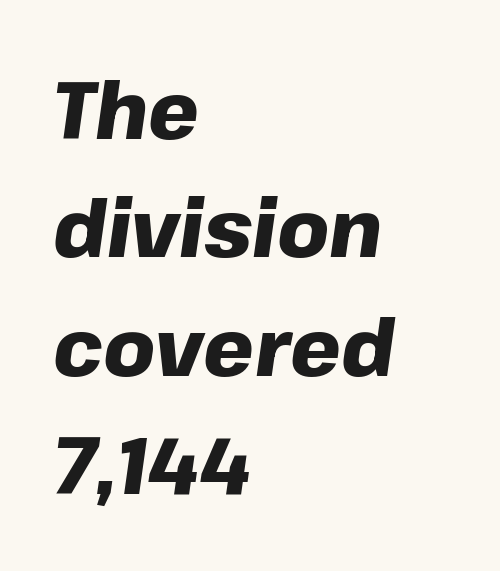
Proportional: the letters do not fall into vertical columns. An italicized treatment has been applied to the whole sample. Alignment: flush left. Letters rest on an invisible, unmarked baseline. Characters follow at the spacing the type designer built in.
